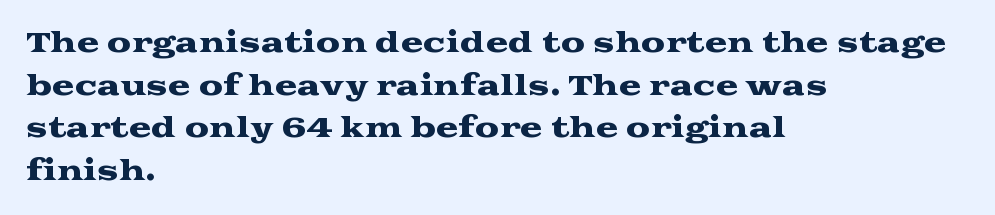
Q: Is the text italic (slanted)? A: No, it is upright.
Q: Is the text underlined? A: No.
Q: How is the paragraph aligned? A: Left-aligned.
Q: Is the spacing between letters normal or unusually wide? A: Normal.
Q: Is the spacing between lines tight, normal or loose? A: Normal.
